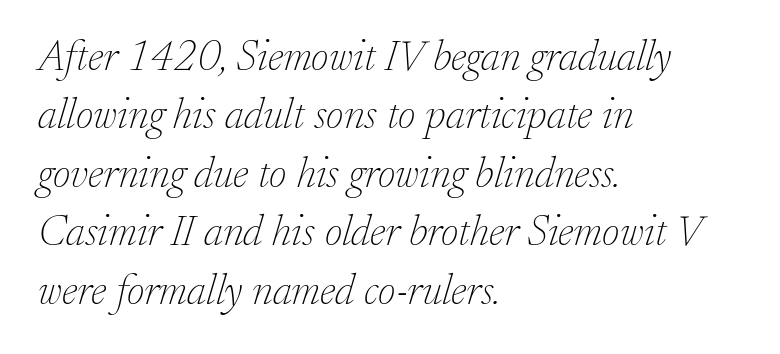
Stem width sits at or under what a default text font uses. Line spacing here is normal. The passage shown has conventional tracking throughout. The letters advance in unequal steps, a hallmark of proportional type. Typeset ragged right — the left edge is the straight one. Yep, that's italic — everything's leaning.
